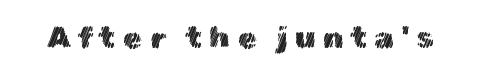
Display-style spreading of the glyphs; the letterfit is very open. Every stem runs plumb, perpendicular to the baseline. Varying glyph widths throughout — classic text-font behaviour. Any mark beneath the type? The region is blank.
